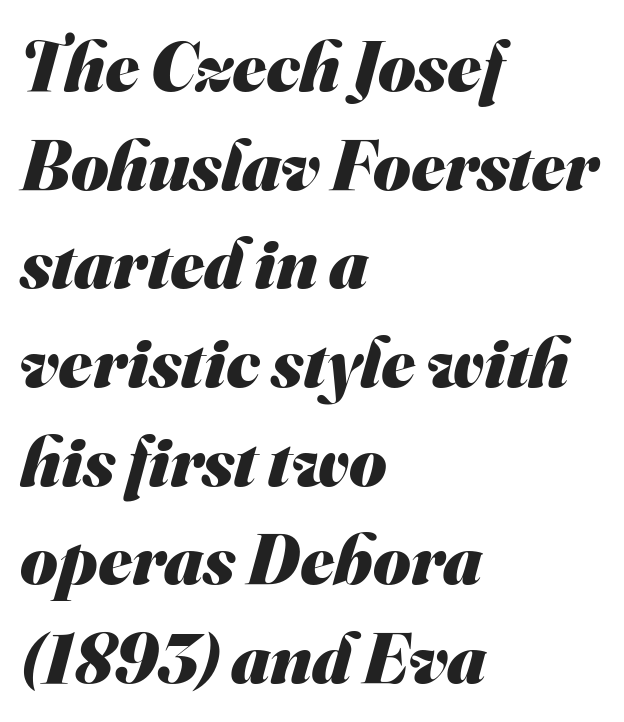
{"serif": "no", "bold": "yes", "weight": "heavy", "width": "normal", "stroke_contrast": "medium", "x_height": "small", "monospaced": "no", "underline": "no", "align": "left", "line_spacing": "normal", "line_spacing_ratio": 1.37, "letter_spacing": "normal", "letter_spacing_em": 0.0, "glyph_px": 72}
